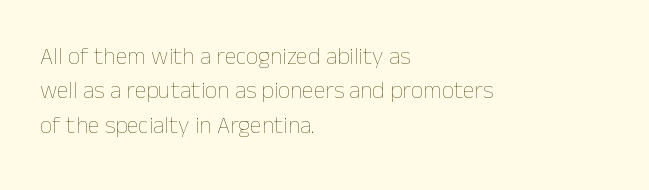
The image shows 24 px text type, upright; set left-aligned, normal line spacing (1.43x), normal letter spacing, not underlined.
